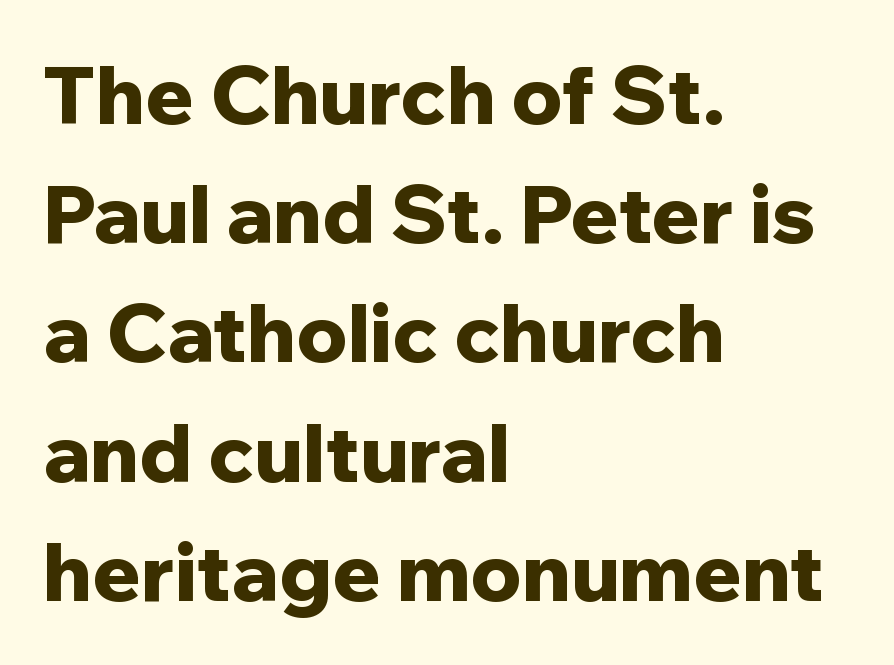
The tracking reads as untouched default to a designer's eye. Does the weight exceed regular? Yes, all the way to bold. Summary of vertical rhythm: regular, with standard interline spacing. These lines were composed using upright roman letters.
